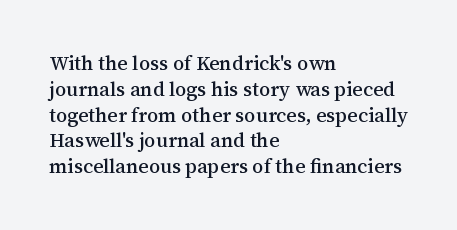
Q: Is the text italic (slanted)? A: No, it is upright.
Q: Is the text underlined? A: No.
Q: How is the paragraph aligned? A: Left-aligned.
Q: Is the spacing between letters normal or unusually wide? A: Normal.
Q: Is the spacing between lines tight, normal or loose? A: Normal.
